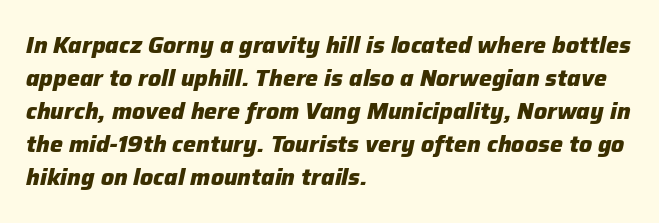
The image shows 23 px bold type, italic (leaning right); set left-aligned, normal line spacing (1.44x), normal letter spacing, not underlined.
